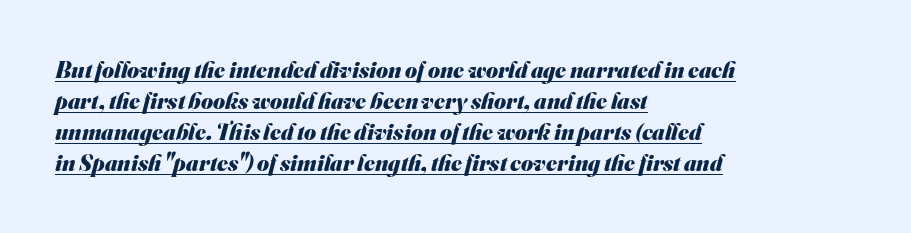
Q: Is the text bold? A: Yes.
Q: Is the text underlined? A: Yes.
Q: How is the paragraph aligned? A: Left-aligned.
Q: Is the spacing between letters normal or unusually wide? A: Normal.
Q: Is the spacing between lines tight, normal or loose? A: Normal.
